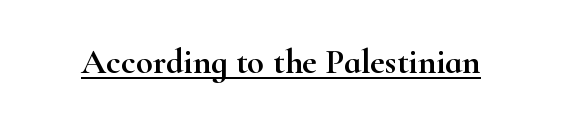
The image shows 35 px wide serif type, upright; set normal letter spacing, underlined; high stroke contrast and a small x-height.
